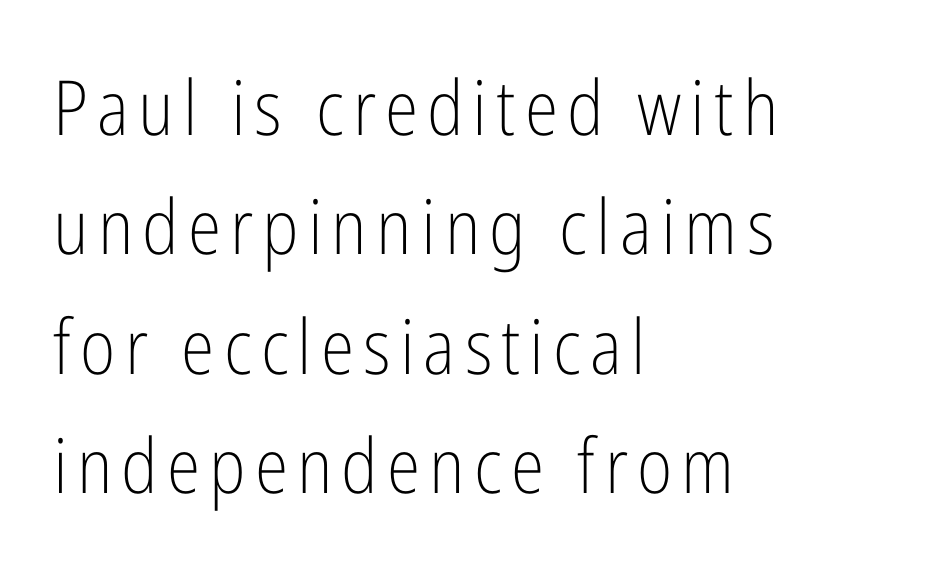
The image shows 76 px light, condensed sans-serif type, upright; set left-aligned, normal line spacing (1.57x), not underlined; low stroke contrast and a medium x-height.
